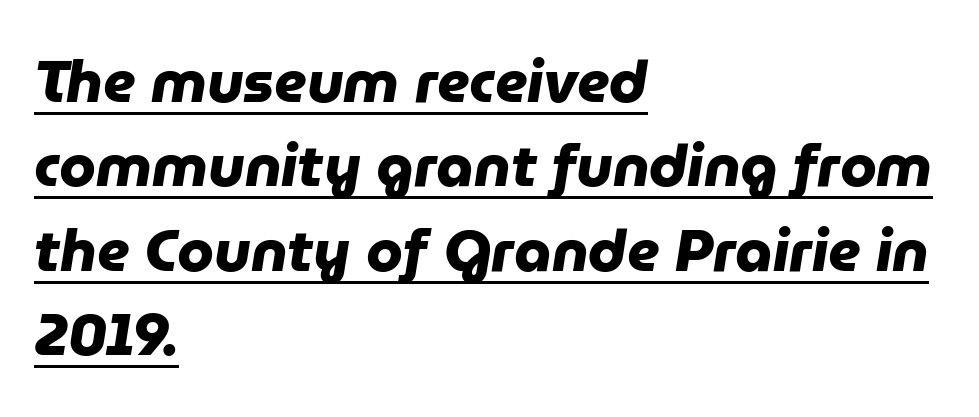
No feet cap the strokes, marking this as sans-serif type. The lines sit at an ordinary, default distance from one another. The gaps between neighbouring characters are ordinary and unremarkable. The rendering anchors every line to the left-hand side. The passage shown is typed in a proportional face where columns would drift. You can see a thin bar hugging the bottom of the glyphs.
